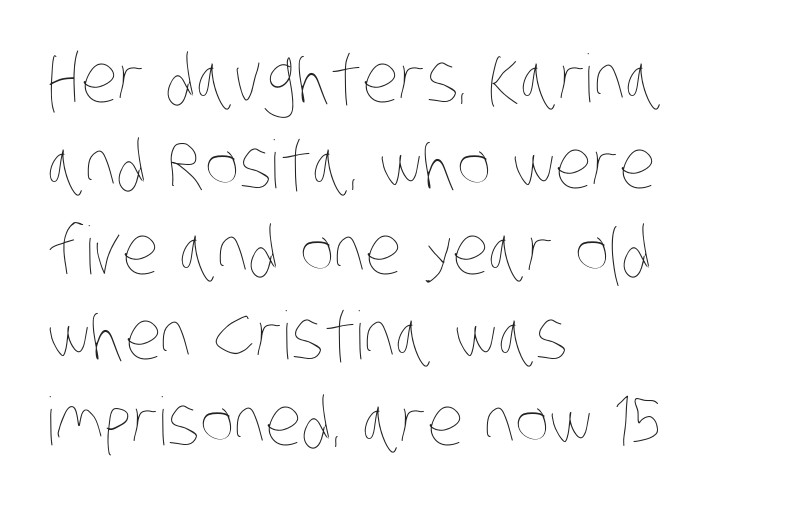
Q: Is the text bold? A: No.
Q: Is the text underlined? A: No.
Q: How is the paragraph aligned? A: Left-aligned.
Q: Is the spacing between letters normal or unusually wide? A: Normal.
Q: Is the spacing between lines tight, normal or loose? A: Normal.
Q: Width (condensed, normal, or wide)? A: Condensed.
Q: Stroke contrast? A: Low.
Q: x-height? A: Large.
Q: Monospaced? A: No.
